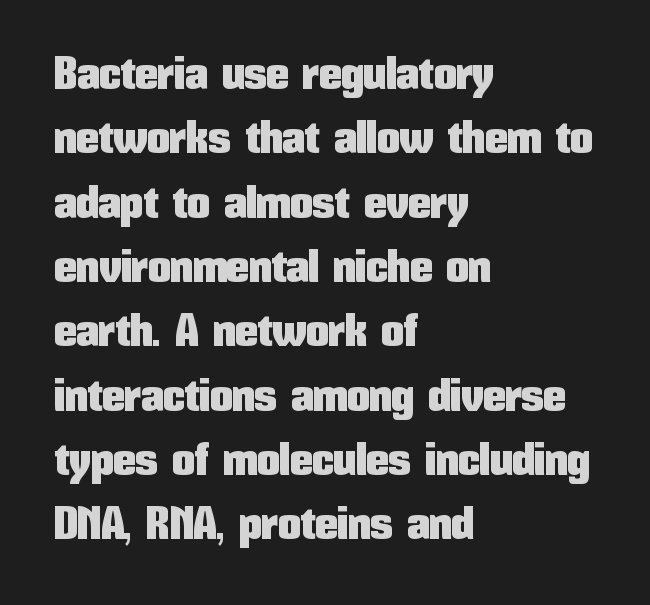
The font's upright variant was chosen for this text. Underline: absent. Visually the block forms a straight wall on the left and a jagged coastline on the right. Character widths vary here, with narrow letters taking less room than wide ones. Compared with typical body copy, the letter spacing here is the same.
